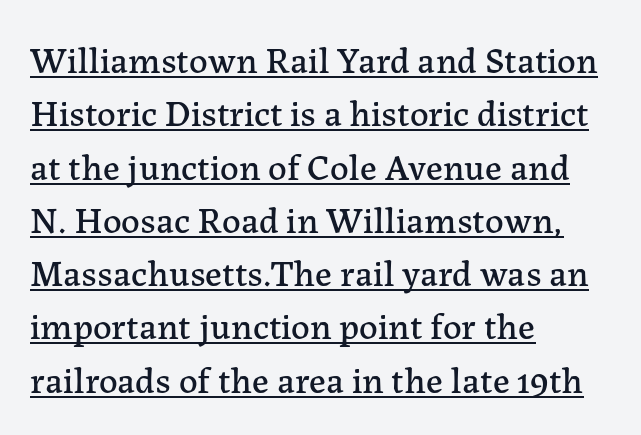
Q: Is the text italic (slanted)? A: No, it is upright.
Q: Is the typeface a serif or a sans-serif typeface? A: Serif.
Q: Is the text underlined? A: Yes.
Q: How is the paragraph aligned? A: Left-aligned.
Q: Is the spacing between letters normal or unusually wide? A: Normal.
Q: Is the spacing between lines tight, normal or loose? A: Normal.
Q: Width (condensed, normal, or wide)? A: Normal.
Q: Stroke contrast? A: Low.
Q: x-height? A: Medium.
Q: Monospaced? A: No.
